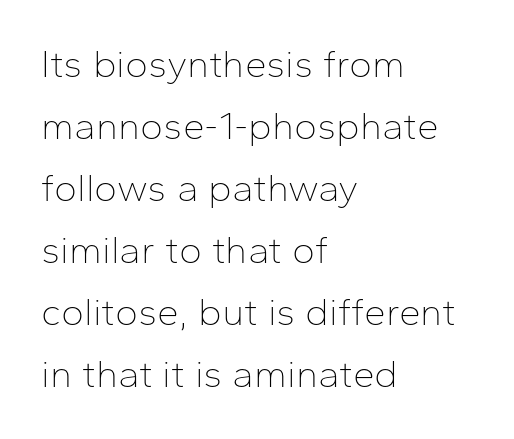
Examine the stroke ends and you'll find no serifs. Quick note: not italic, upright. Observe the ordinary spacing: letters are neighbours, not strangers. Note the varied advance widths — an 'i' is clearly narrower than an 'm'. Compared with a typical body face, this is equally light or lighter still. These lines sit exactly where default settings would place them.
